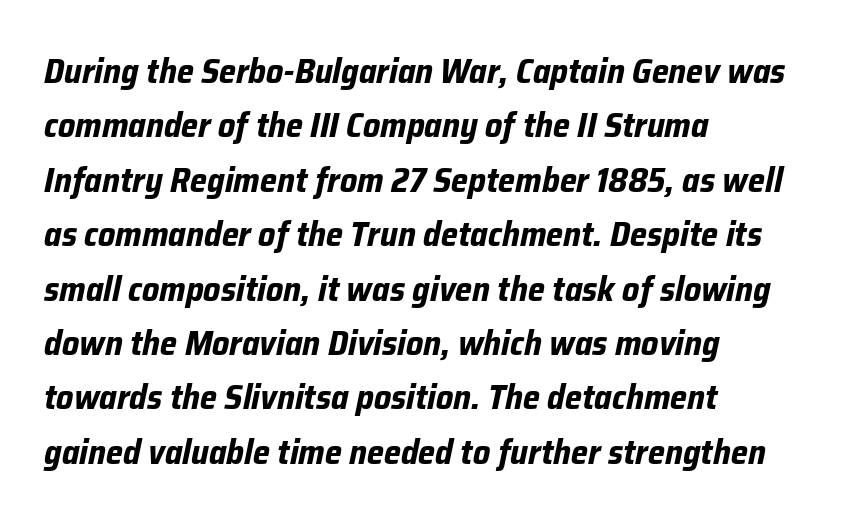
Q: Is the text bold? A: Yes.
Q: Is the text italic (slanted)? A: Yes, it leans right by about 12 degrees.
Q: Is the text underlined? A: No.
Q: How is the paragraph aligned? A: Left-aligned.
Q: Is the spacing between letters normal or unusually wide? A: Normal.
Q: Is the spacing between lines tight, normal or loose? A: Normal.
Q: Width (condensed, normal, or wide)? A: Normal.
Q: Stroke contrast? A: Low.
Q: x-height? A: Medium.
Q: Monospaced? A: No.
